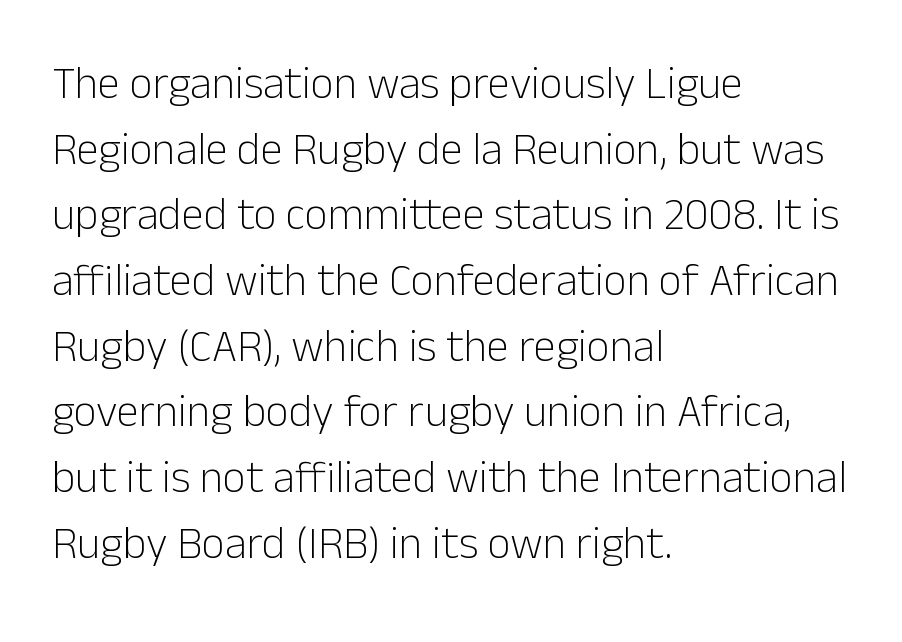
Compared with typical paragraphs, the rows here are spaced about the same. This sample has the flowing, uneven cadence of proportional lettering. The typeface has the unassuming heft of standard copy or less. Serif or sans? Sans — the stroke terminals are bare. Any mark beneath the type? The region is blank. Layout note: lines flush left.
